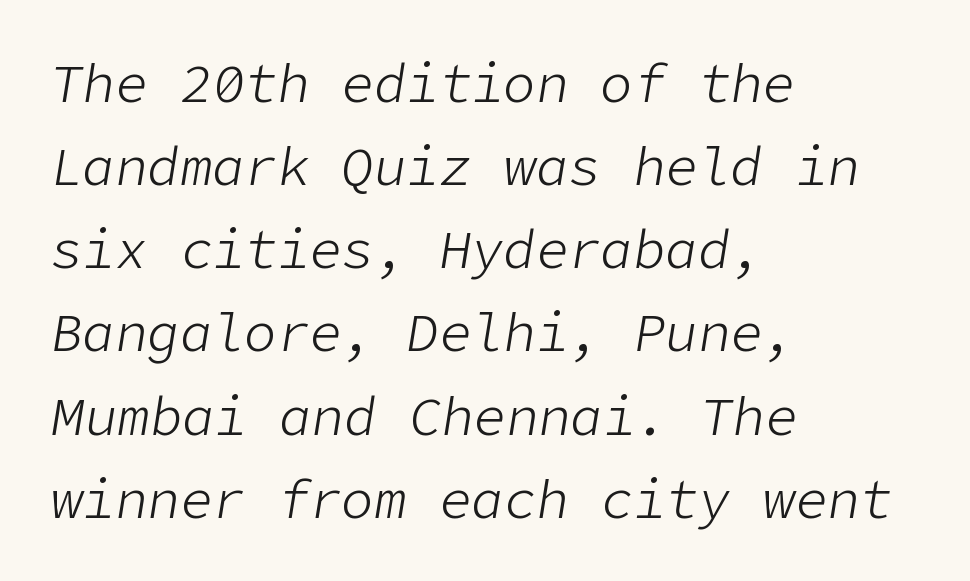
The image shows 54 px light type, italic (leaning right); set left-aligned, normal line spacing (1.54x), normal letter spacing, not underlined; low stroke contrast and a medium x-height.
